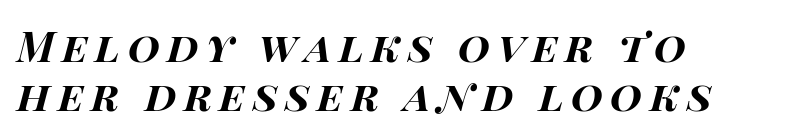
Q: Is the text bold? A: Yes.
Q: Is the text italic (slanted)? A: Yes, it leans right by about 15 degrees.
Q: Is the text underlined? A: No.
Q: How is the paragraph aligned? A: Left-aligned.
Q: Width (condensed, normal, or wide)? A: Wide.
Q: Stroke contrast? A: High.
Q: x-height? A: Large.
Q: Monospaced? A: No.
